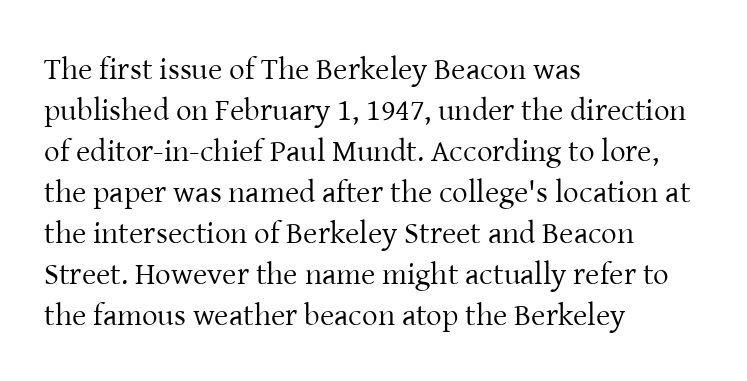
Q: Is the text bold? A: No.
Q: Is the text italic (slanted)? A: No, it is upright.
Q: Is the typeface a serif or a sans-serif typeface? A: Serif.
Q: Is the text underlined? A: No.
Q: How is the paragraph aligned? A: Left-aligned.
Q: Is the spacing between letters normal or unusually wide? A: Normal.
Q: Is the spacing between lines tight, normal or loose? A: Normal.
Q: Width (condensed, normal, or wide)? A: Normal.
Q: Stroke contrast? A: Low.
Q: x-height? A: Medium.
Q: Monospaced? A: No.
